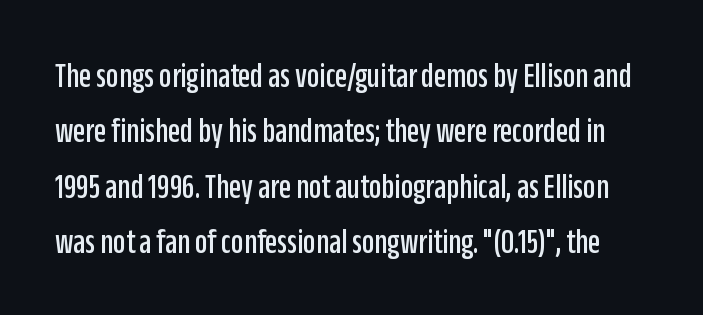
The image shows 35 px condensed sans-serif type, upright; set normal line spacing (1.58x), normal letter spacing, not underlined; low stroke contrast and a large x-height.
